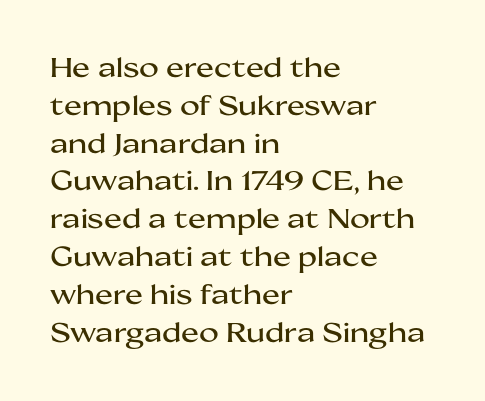
The image shows 27 px text type, upright; set left-aligned, normal line spacing (1.4x), normal letter spacing, not underlined.
